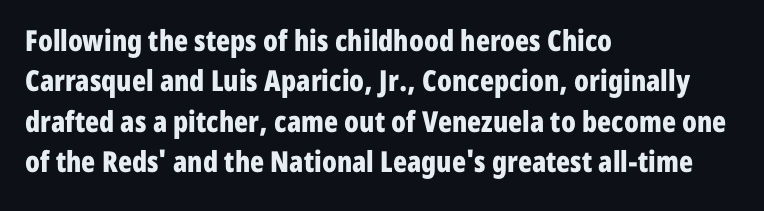
The image shows 29 px bold, condensed sans-serif type, upright; set left-aligned, normal line spacing (1.39x), normal letter spacing, not underlined; low stroke contrast and a medium x-height.
